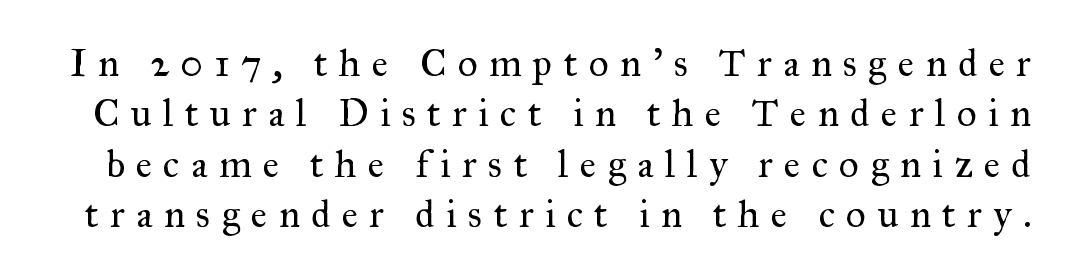
Q: Is the text bold? A: No.
Q: Is the text italic (slanted)? A: No, it is upright.
Q: Is the typeface a serif or a sans-serif typeface? A: Serif.
Q: Is the text underlined? A: No.
Q: Is the spacing between letters normal or unusually wide? A: Unusually wide.
Q: Is the spacing between lines tight, normal or loose? A: Normal.
Q: Width (condensed, normal, or wide)? A: Normal.
Q: Stroke contrast? A: Medium.
Q: x-height? A: Small.
Q: Monospaced? A: No.
